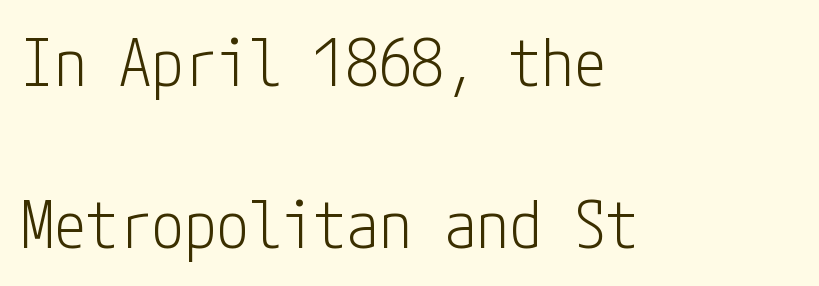
The image shows 65 px light, condensed sans-serif type, upright; set left-aligned, loose line spacing (2.5x), normal letter spacing, not underlined; low stroke contrast and a medium x-height.
